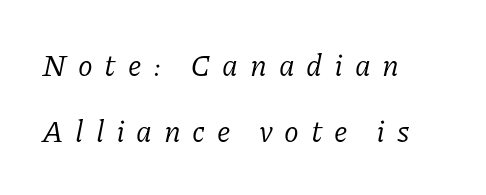
Q: Is the text bold? A: No.
Q: Is the text italic (slanted)? A: Yes, it leans right by about 11 degrees.
Q: Is the typeface a serif or a sans-serif typeface? A: Serif.
Q: Is the text underlined? A: No.
Q: How is the paragraph aligned? A: Left-aligned.
Q: Is the spacing between letters normal or unusually wide? A: Unusually wide.
Q: Is the spacing between lines tight, normal or loose? A: Loose.
Q: Width (condensed, normal, or wide)? A: Normal.
Q: Stroke contrast? A: Low.
Q: x-height? A: Medium.
Q: Monospaced? A: No.
